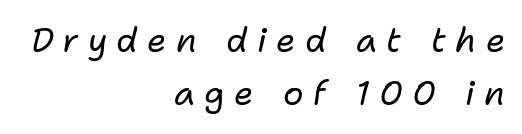
{"italic": "yes", "lean": "right", "slant_degrees": 11, "bold": "no", "weight": "regular", "width": "normal", "stroke_contrast": "low", "x_height": "medium", "monospaced": "no", "underline": "no", "align": "right", "line_spacing": "normal", "line_spacing_ratio": 1.57, "letter_spacing": "wide", "letter_spacing_em": 0.27, "glyph_px": 34}
